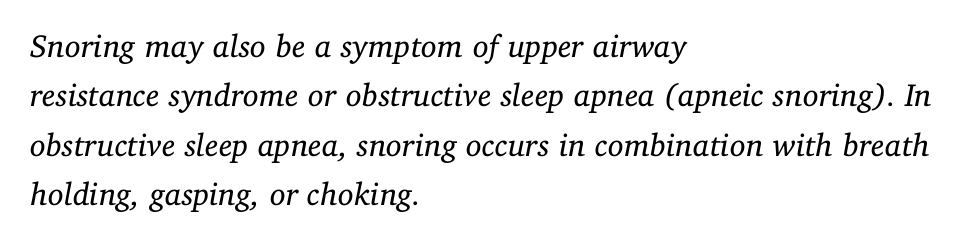
Compared with a centered layout, this one pins lines to the left instead. One glance says typical: line gaps are just what's usual. These lines keep a tight, regular rhythm from letter to letter. The space directly below the letters is spotless. No heavy texture on the line: the type isn't bold. Is this a sans? No — the strokes have serifs.
